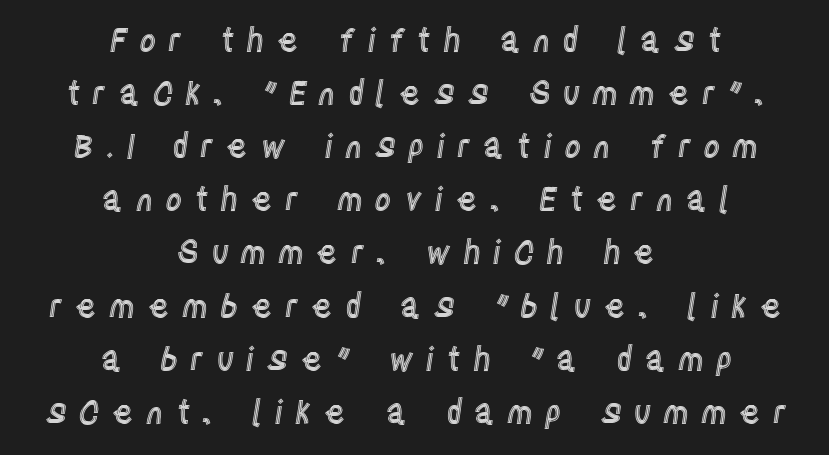
The image shows 32 px condensed type; set centered, normal line spacing (1.66x), unusually wide letter spacing (+0.38 em), not underlined; a large x-height.
